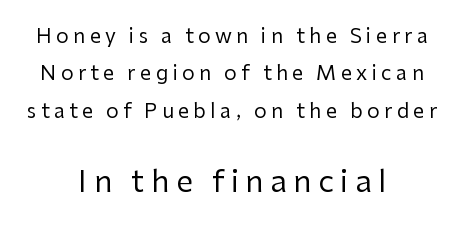
Caption: expanded tracking, letters set apart. Which margin do the lines hug? Neither — every line sits in the middle. Regarding serifs, this sample does without them. Of the two passages, the one underneath uses the larger point size. The area under the type is left untouched. Stroke mass is kept to a normal reading level or below.
